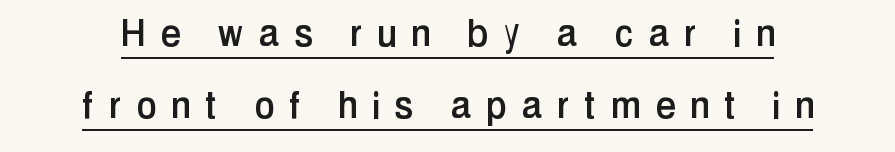
{"serif": "no", "italic": "no", "width": "condensed", "stroke_contrast": "low", "x_height": "medium", "monospaced": "no", "underline": "yes", "align": "center", "line_spacing": "normal", "line_spacing_ratio": 1.6, "letter_spacing": "wide", "letter_spacing_em": 0.36, "glyph_px": 45}
